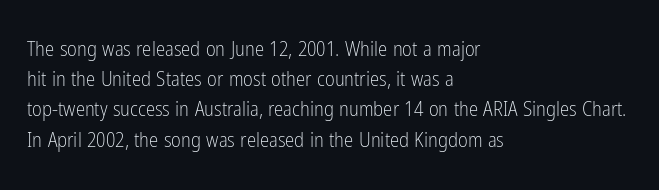
{"italic": "no", "bold": "no", "underline": "no", "align": "left", "line_spacing": "normal", "line_spacing_ratio": 1.44, "letter_spacing": "normal", "letter_spacing_em": 0.0, "glyph_px": 21}
